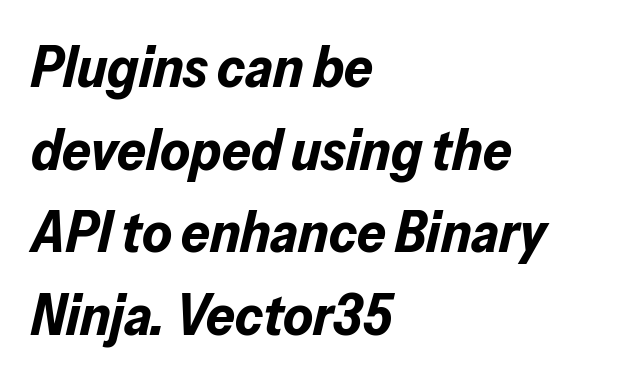
Honestly, the letter spacing is just normal — you wouldn't notice it. This sample uses an oblique cut, with every glyph tilted off the vertical. Type without underlining. The letters are bold, with thick, heavy strokes.
